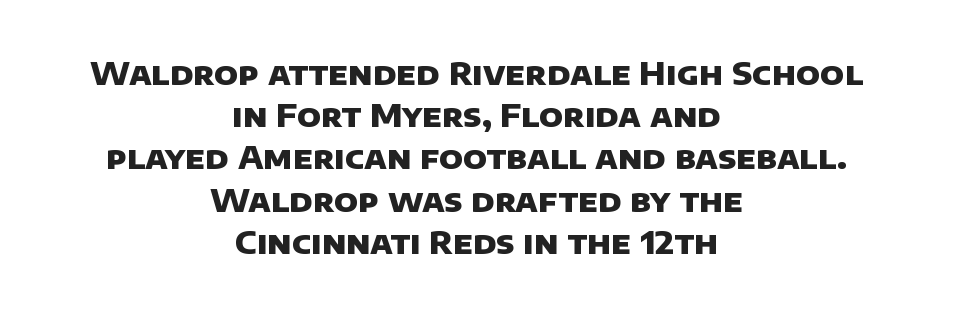
I'd describe the lettering as bold — thick and assertive. Horizontal bands of white between lines are of average thickness. Visually the block forms a symmetrical silhouette, jagged on both flanks. Font category for this specimen: sans-serif. A clean baseline with only descenders dipping below it. Compared with typical body copy, the letter spacing here is the same.
